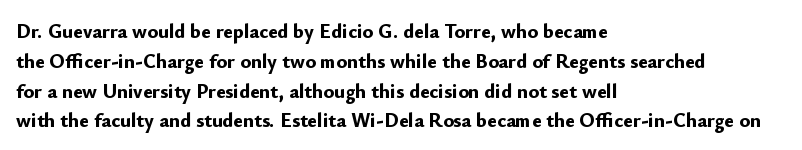
{"italic": "no", "bold": "yes", "underline": "no", "align": "left", "line_spacing": "normal", "line_spacing_ratio": 1.49, "letter_spacing": "normal", "letter_spacing_em": 0.0, "glyph_px": 20}
